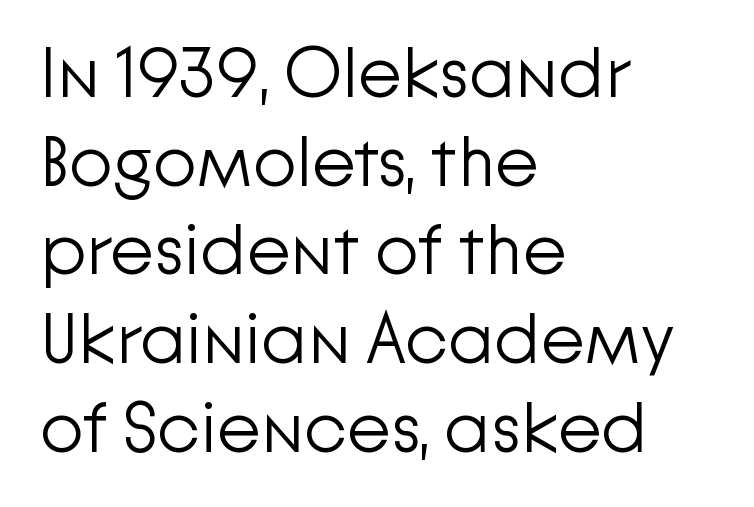
Q: Is the text bold? A: No.
Q: Is the text italic (slanted)? A: No, it is upright.
Q: Is the typeface a serif or a sans-serif typeface? A: Sans-serif.
Q: Is the text underlined? A: No.
Q: How is the paragraph aligned? A: Left-aligned.
Q: Is the spacing between letters normal or unusually wide? A: Normal.
Q: Is the spacing between lines tight, normal or loose? A: Normal.
Q: Width (condensed, normal, or wide)? A: Normal.
Q: Stroke contrast? A: Low.
Q: x-height? A: Medium.
Q: Monospaced? A: No.
